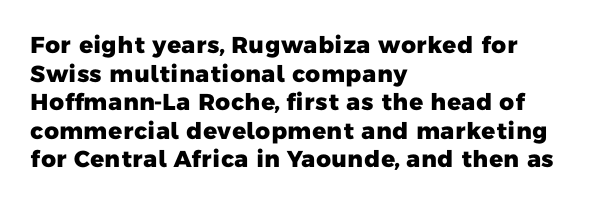
Q: Is the text bold? A: Yes.
Q: Is the text underlined? A: No.
Q: How is the paragraph aligned? A: Left-aligned.
Q: Is the spacing between letters normal or unusually wide? A: Normal.
